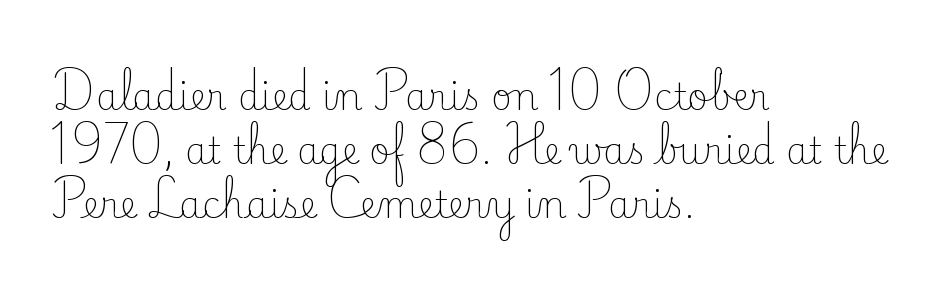
{"serif": "yes", "italic": "no", "bold": "no", "weight": "light", "width": "normal", "stroke_contrast": "low", "x_height": "small", "monospaced": "no", "underline": "no", "align": "left", "line_spacing": "normal", "line_spacing_ratio": 1.5, "letter_spacing": "normal", "letter_spacing_em": 0.0, "glyph_px": 36}
